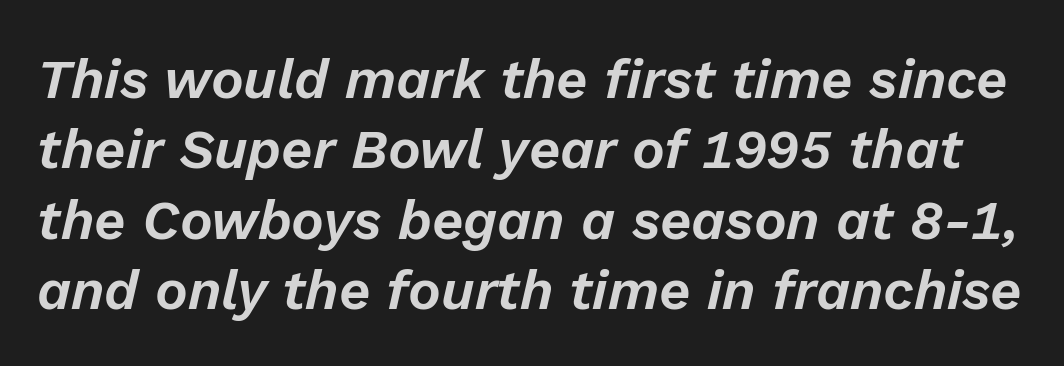
Q: Is the text italic (slanted)? A: Yes, it leans right by about 13 degrees.
Q: Is the text underlined? A: No.
Q: Is the spacing between letters normal or unusually wide? A: Normal.
Q: Is the spacing between lines tight, normal or loose? A: Normal.
Q: Width (condensed, normal, or wide)? A: Normal.
Q: Stroke contrast? A: Low.
Q: x-height? A: Medium.
Q: Monospaced? A: No.
